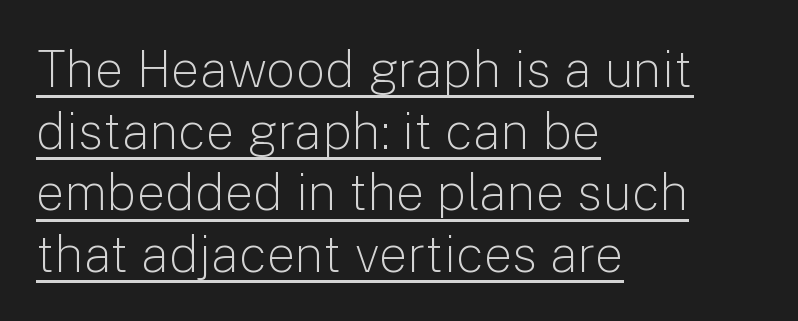
What kind of face is this? One without serifs — a sans. Think of a printed novel: that variable character pitch is what you see here. Look at the tracking — it's just the regular setting, nothing added. The font sits on the lighter half of the weight spectrum, regular included. Style check: upright.
